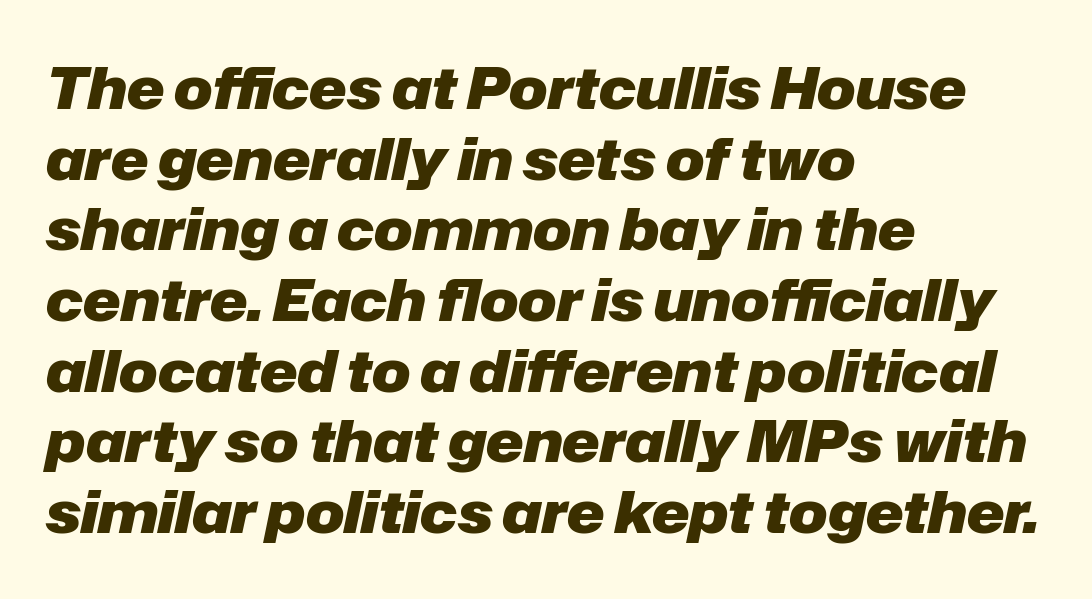
{"italic": "yes", "lean": "right", "slant_degrees": 12, "bold": "yes", "weight": "heavy", "width": "normal", "stroke_contrast": "low", "x_height": "medium", "monospaced": "no", "underline": "no", "align": "left", "line_spacing_ratio": 1.24, "letter_spacing": "normal", "letter_spacing_em": 0.0, "glyph_px": 57}
